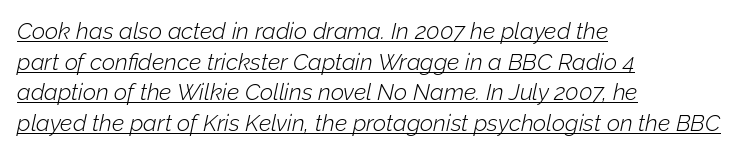
The image shows 23 px text type, italic (leaning right); set left-aligned, normal line spacing (1.33x), normal letter spacing, underlined.
